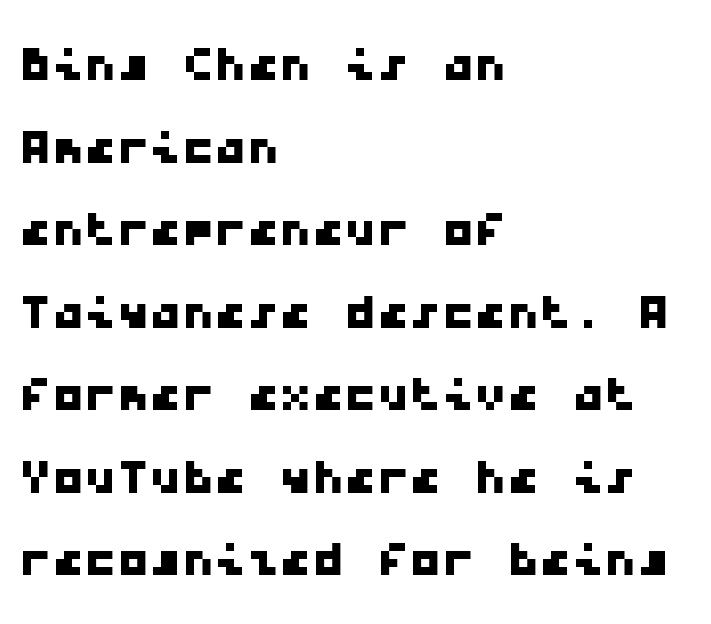
{"serif": "no", "width": "wide", "stroke_contrast": "low", "x_height": "medium", "monospaced": "yes", "underline": "no", "align": "left", "line_spacing": "normal", "line_spacing_ratio": 1.27, "letter_spacing": "normal", "letter_spacing_em": 0.0, "glyph_px": 65}
